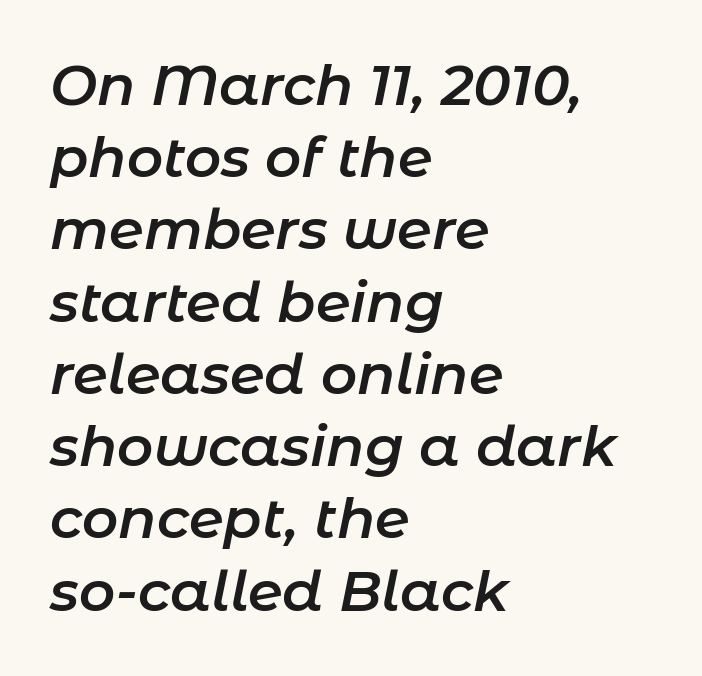
The image shows 56 px semibold type, italic (leaning right); set left-aligned, normal line spacing (1.29x), normal letter spacing, not underlined; low stroke contrast and a medium x-height.
